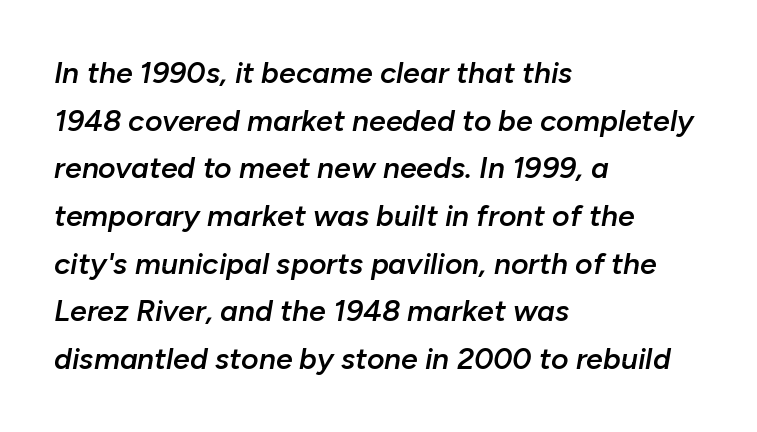
{"italic": "yes", "lean": "right", "slant_degrees": 10, "bold": "semi", "weight": "semibold", "width": "normal", "stroke_contrast": "low", "x_height": "medium", "monospaced": "no", "underline": "no", "align": "left", "line_spacing": "normal", "line_spacing_ratio": 1.59, "letter_spacing": "normal", "letter_spacing_em": 0.0, "glyph_px": 30}
